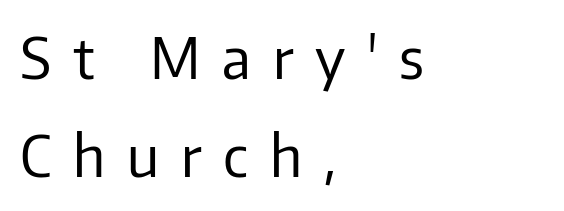
Short note: letters widely spaced. Beneath every word, the page is bare. Spacing verdict: proportional, widths tailored to each character. No feet cap the strokes, marking this as sans-serif type. Teacher's note: observe the even left margin — that is flush-left alignment.
